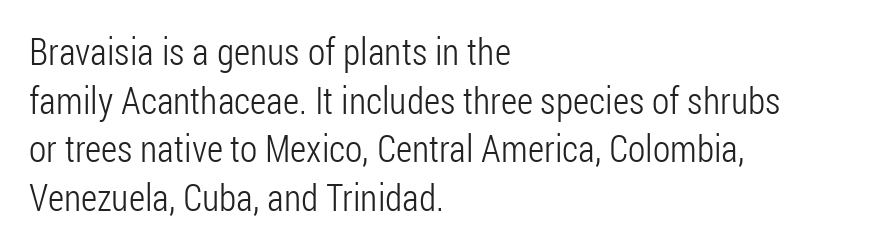
The image shows 38 px light, condensed sans-serif type, upright; set left-aligned, normal line spacing (1.28x), normal letter spacing, not underlined; low stroke contrast and a medium x-height.
